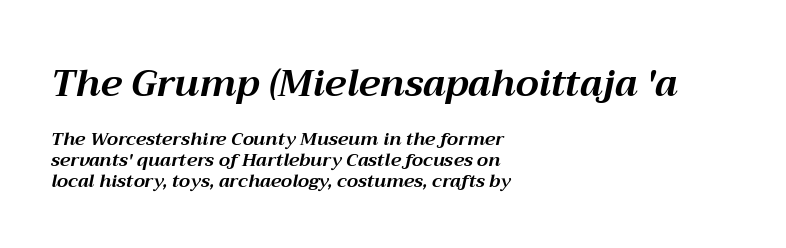
Q: Is the text bold? A: Yes.
Q: Is the text italic (slanted)? A: Yes, it leans right by about 12 degrees.
Q: Is the text underlined? A: No.
Q: How is the paragraph aligned? A: Left-aligned.
Q: Is the spacing between letters normal or unusually wide? A: Normal.
Q: Is the spacing between lines tight, normal or loose? A: Tight.
Q: Which block of text is set in a larger size, the first (top) or the second (bottom)? A: The first (top) one.
Q: Width (condensed, normal, or wide)? A: Normal.
Q: Stroke contrast? A: Medium.
Q: x-height? A: Medium.
Q: Monospaced? A: No.
